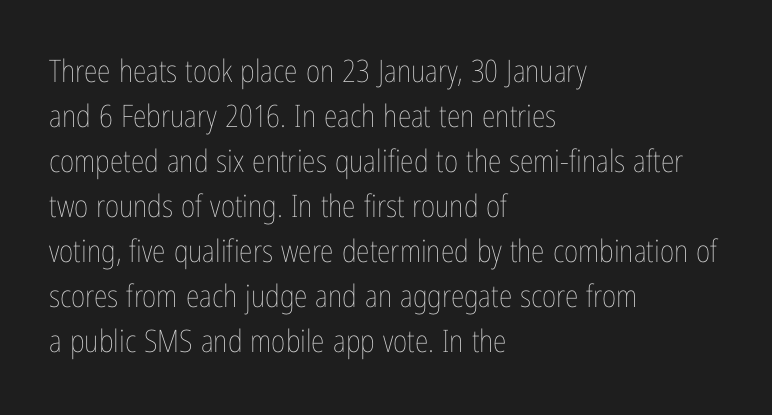
Q: Is the text bold? A: No.
Q: Is the text italic (slanted)? A: No, it is upright.
Q: Is the text underlined? A: No.
Q: How is the paragraph aligned? A: Left-aligned.
Q: Is the spacing between letters normal or unusually wide? A: Normal.
Q: Is the spacing between lines tight, normal or loose? A: Normal.
Q: Width (condensed, normal, or wide)? A: Condensed.
Q: Stroke contrast? A: Low.
Q: x-height? A: Medium.
Q: Monospaced? A: No.
